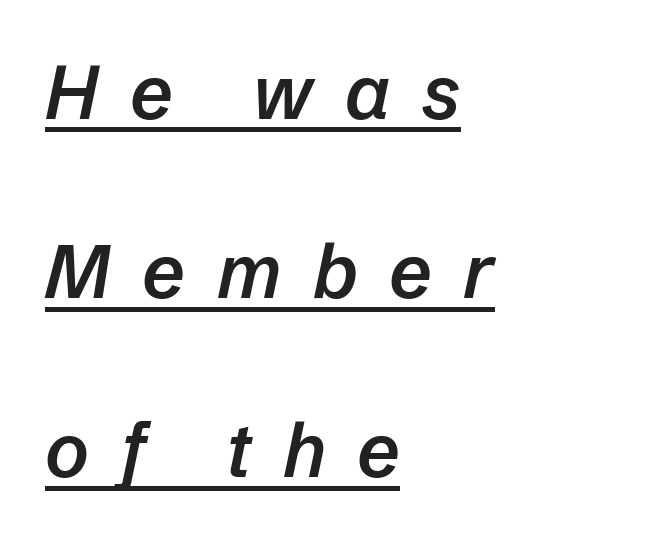
{"italic": "yes", "lean": "right", "slant_degrees": 12, "bold": "semi", "weight": "semibold", "width": "normal", "stroke_contrast": "low", "x_height": "medium", "monospaced": "no", "underline": "yes", "align": "left", "line_spacing": "loose", "line_spacing_ratio": 2.39, "letter_spacing": "wide", "letter_spacing_em": 0.42, "glyph_px": 75}
